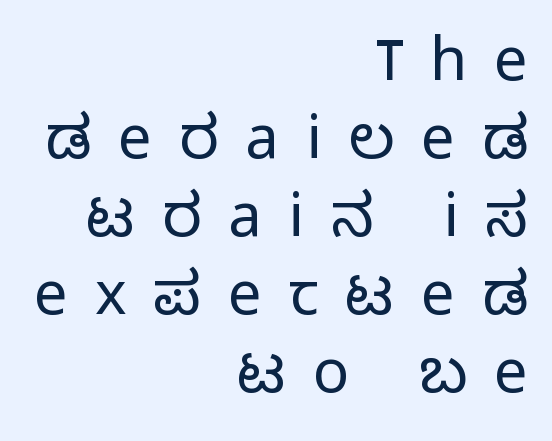
The image shows 60 px light sans-serif type, upright; set right-aligned, normal line spacing (1.3x), unusually wide letter spacing (+0.45 em), not underlined; low stroke contrast and a medium x-height.
